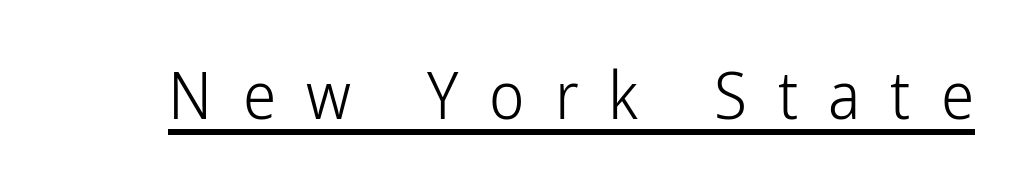
{"serif": "no", "italic": "no", "bold": "no", "weight": "light", "width": "condensed", "stroke_contrast": "low", "x_height": "medium", "monospaced": "no", "underline": "yes", "letter_spacing": "wide", "letter_spacing_em": 0.45, "glyph_px": 67}
